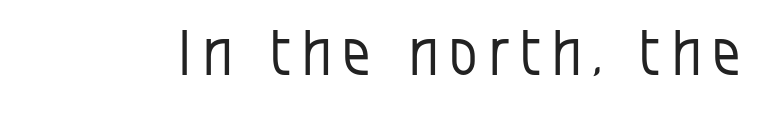
The image shows 61 px regular-weight, condensed sans-serif type, upright; set not underlined; low stroke contrast and a large x-height.
